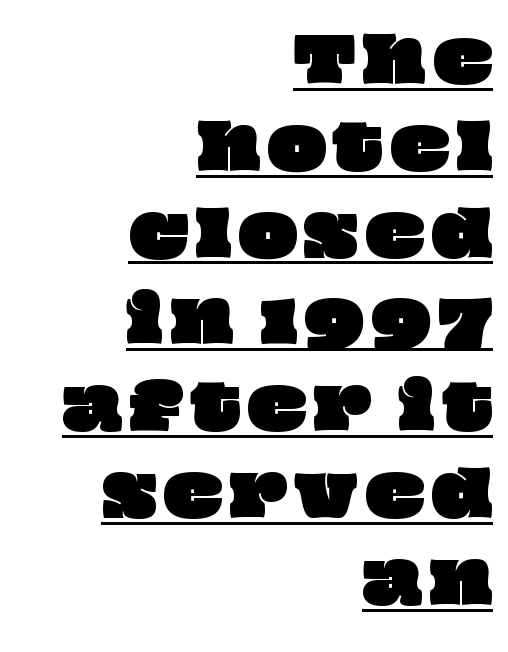
Q: Is the text underlined? A: Yes.
Q: How is the paragraph aligned? A: Right-aligned.
Q: Is the spacing between lines tight, normal or loose? A: Normal.
Q: Width (condensed, normal, or wide)? A: Wide.
Q: Stroke contrast? A: Low.
Q: x-height? A: Large.
Q: Monospaced? A: No.
